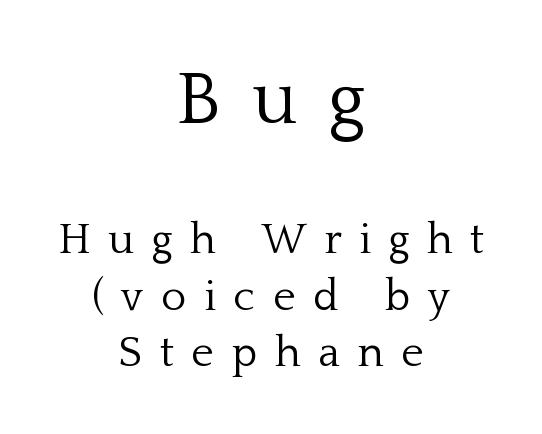
Does the lettering tilt? It doesn't — this is upright. The vertical gap from one line to the next is medium. Caption: face not bold, strokes unweighted. Short and long lines alike share a common midpoint. Honestly, the letter spacing is so wide it's the main thing you notice. A typesetter would call this proportional, since set widths differ per character.
